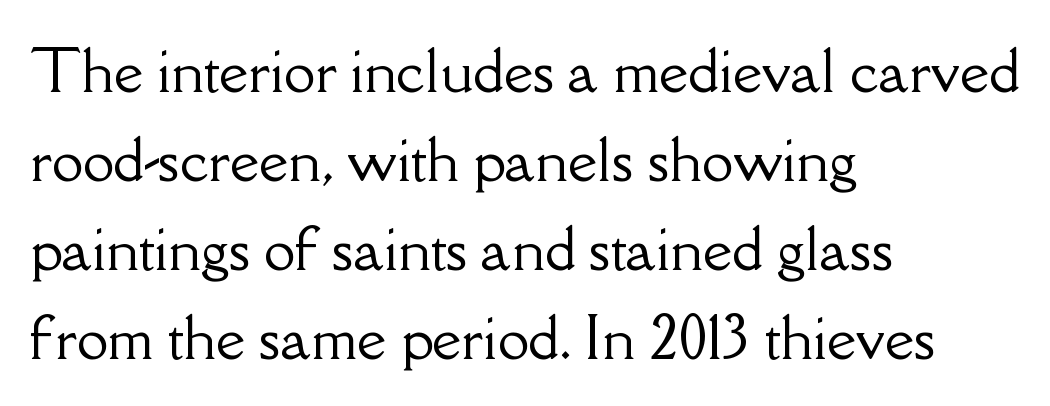
Q: Is the text italic (slanted)? A: No, it is upright.
Q: Is the typeface a serif or a sans-serif typeface? A: Serif.
Q: Is the text underlined? A: No.
Q: How is the paragraph aligned? A: Left-aligned.
Q: Is the spacing between letters normal or unusually wide? A: Normal.
Q: Is the spacing between lines tight, normal or loose? A: Normal.
Q: Width (condensed, normal, or wide)? A: Normal.
Q: Stroke contrast? A: Low.
Q: x-height? A: Small.
Q: Monospaced? A: No.
